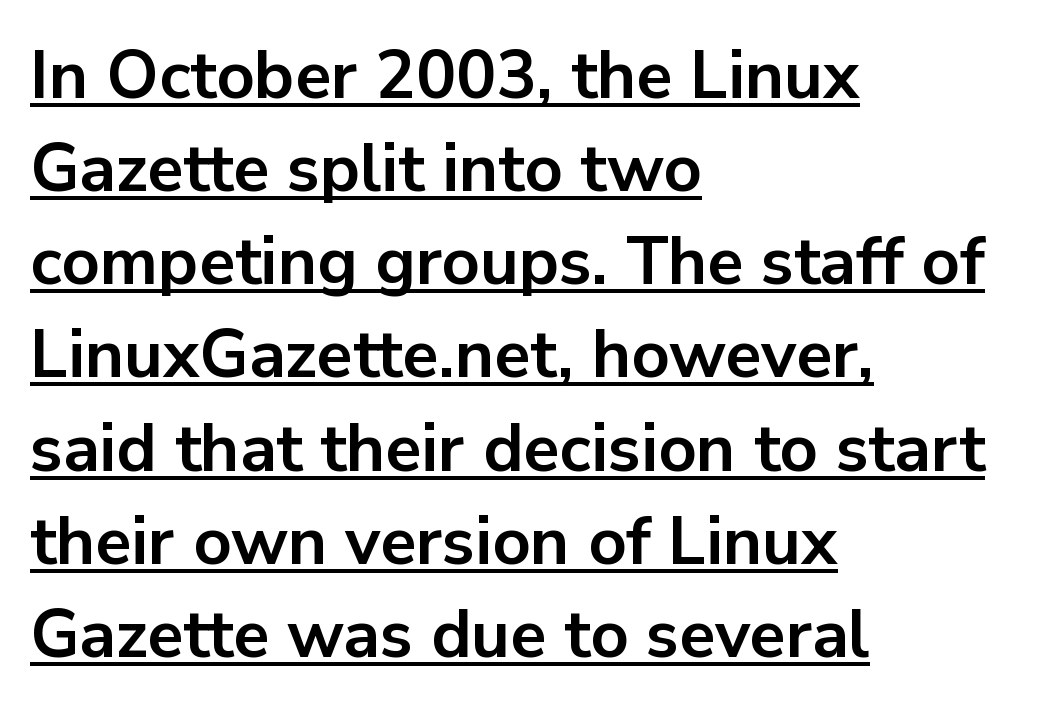
{"serif": "no", "italic": "no", "bold": "yes", "weight": "bold", "width": "normal", "stroke_contrast": "low", "x_height": "medium", "monospaced": "no", "underline": "yes", "align": "left", "line_spacing": "normal", "line_spacing_ratio": 1.39, "letter_spacing": "normal", "letter_spacing_em": 0.0, "glyph_px": 67}
